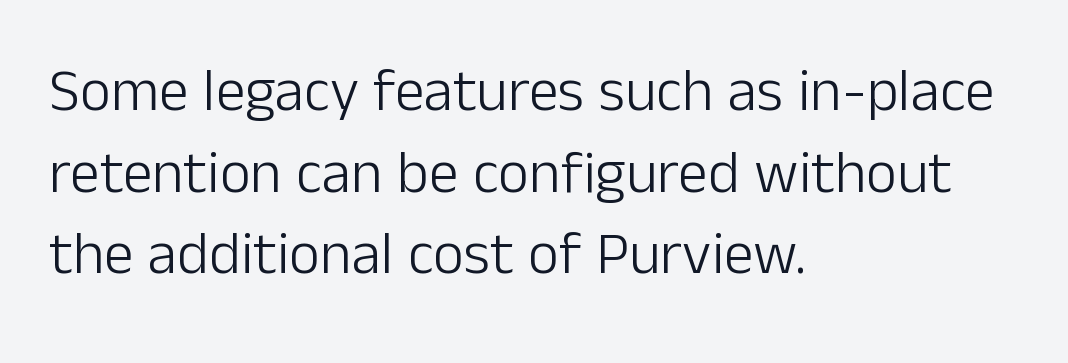
{"serif": "no", "italic": "no", "bold": "no", "weight": "light", "width": "normal", "stroke_contrast": "low", "x_height": "medium", "monospaced": "no", "underline": "no", "align": "left", "line_spacing": "normal", "line_spacing_ratio": 1.36, "letter_spacing": "normal", "letter_spacing_em": 0.0, "glyph_px": 60}
